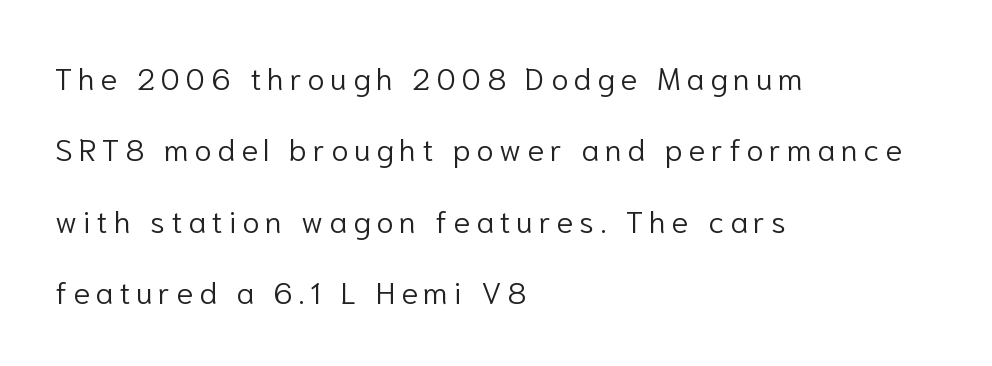
The lettering holds an erect, upright posture throughout. A typesetter would label this face a sans. Summary of vertical rhythm: relaxed, with wide interline spacing. This sample has the flowing, uneven cadence of proportional lettering.
